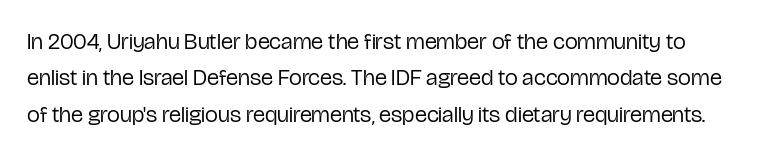
Q: Is the text bold? A: No.
Q: Is the text italic (slanted)? A: No, it is upright.
Q: Is the text underlined? A: No.
Q: Is the spacing between letters normal or unusually wide? A: Normal.
Q: Is the spacing between lines tight, normal or loose? A: Normal.
